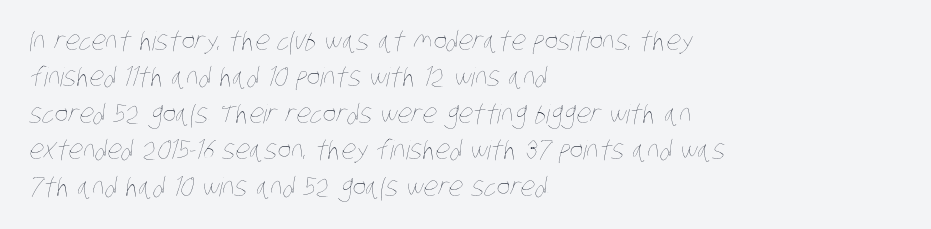
{"bold": "no", "underline": "no", "align": "left", "line_spacing": "normal", "line_spacing_ratio": 1.4, "letter_spacing": "normal", "letter_spacing_em": 0.0, "glyph_px": 26}
